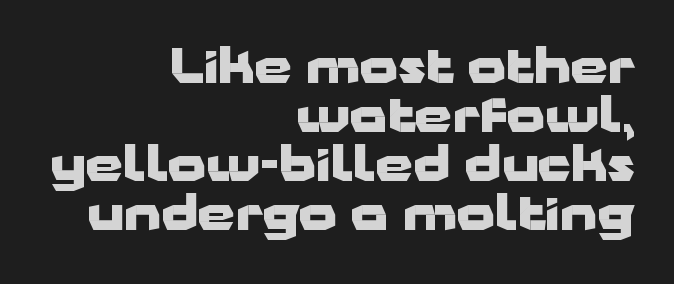
Is there much room between lines? No — they nearly touch. The paragraph shown leans on its right margin. Just letters on the line, the space beneath them empty. Observe the ordinary spacing: letters are neighbours, not strangers.
